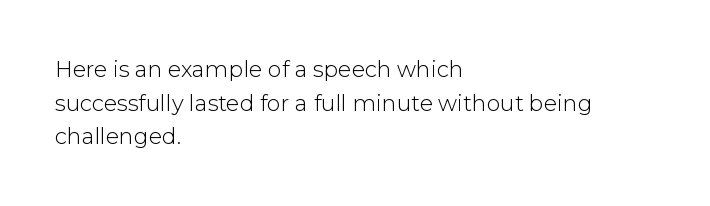
The image shows 22 px text type, upright; set left-aligned, normal line spacing (1.53x), normal letter spacing, not underlined.
